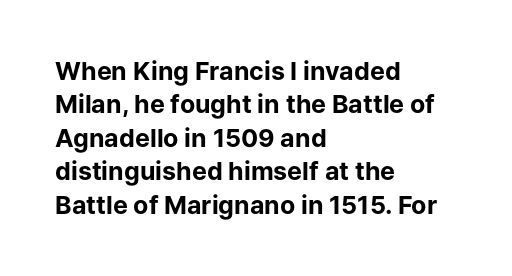
{"italic": "no", "bold": "yes", "underline": "no", "align": "left", "line_spacing": "normal", "line_spacing_ratio": 1.34, "letter_spacing": "normal", "letter_spacing_em": 0.0, "glyph_px": 25}
